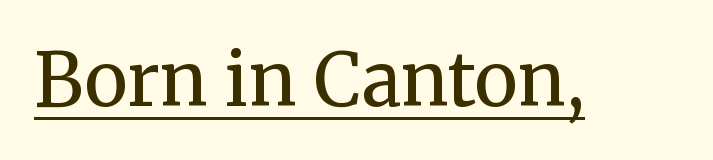
Q: Is the text bold? A: No.
Q: Is the text italic (slanted)? A: No, it is upright.
Q: Is the typeface a serif or a sans-serif typeface? A: Serif.
Q: Is the text underlined? A: Yes.
Q: Is the spacing between letters normal or unusually wide? A: Normal.
Q: Width (condensed, normal, or wide)? A: Normal.
Q: Stroke contrast? A: Medium.
Q: x-height? A: Medium.
Q: Monospaced? A: No.
